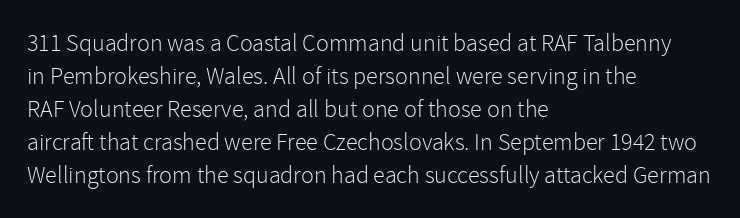
Horizontally, the lines are justified to the leading edge only. A roman cut, with each character standing at attention. The lines sit at an ordinary, default distance from one another. The font sits on the lighter half of the weight spectrum, regular included. Just letters on the line, the space beneath them empty. Standard letterfit; no display-style spreading of the glyphs.
